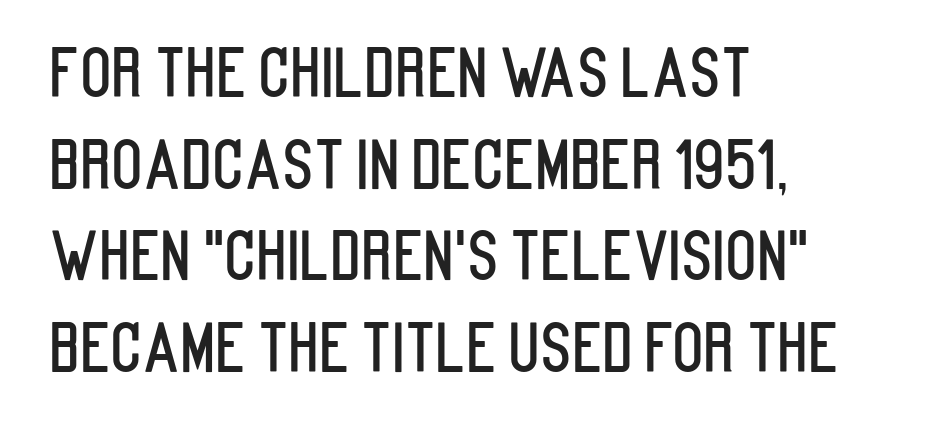
The image shows 65 px condensed sans-serif type, upright; set left-aligned, normal line spacing (1.41x), normal letter spacing, not underlined; low stroke contrast and a large x-height.
